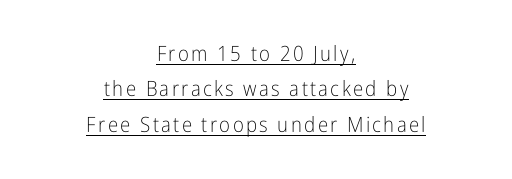
The image shows 21 px text type, upright; set centered, normal line spacing (1.69x), underlined.
